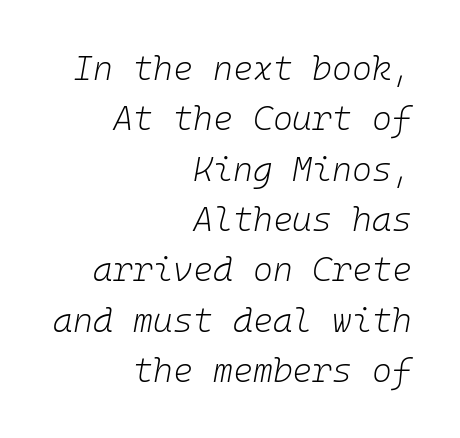
{"italic": "yes", "lean": "right", "slant_degrees": 10, "bold": "no", "weight": "light", "width": "normal", "stroke_contrast": "low", "x_height": "medium", "monospaced": "yes", "underline": "no", "align": "right", "line_spacing": "normal", "line_spacing_ratio": 1.48, "letter_spacing": "normal", "letter_spacing_em": 0.0, "glyph_px": 34}
